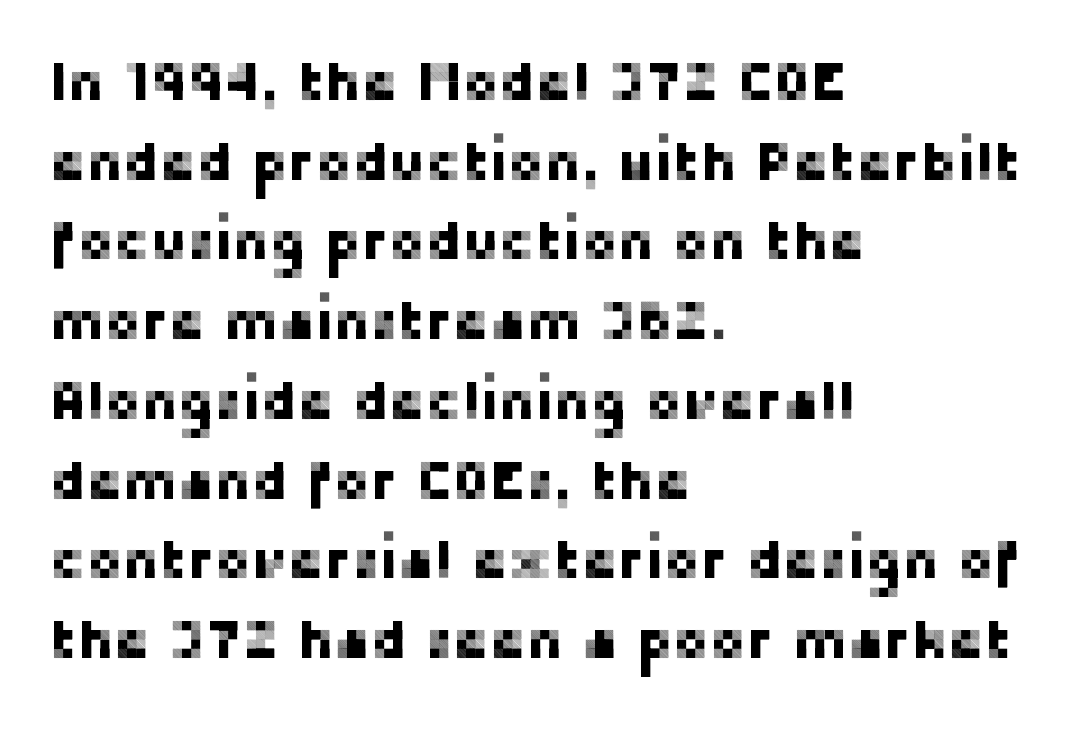
This is roman type, the default non-slanted kind. This sample uses a sans-serif face. The space beneath each line is pristine and unruled. The horizontal fit of the characters is conventional and even.
